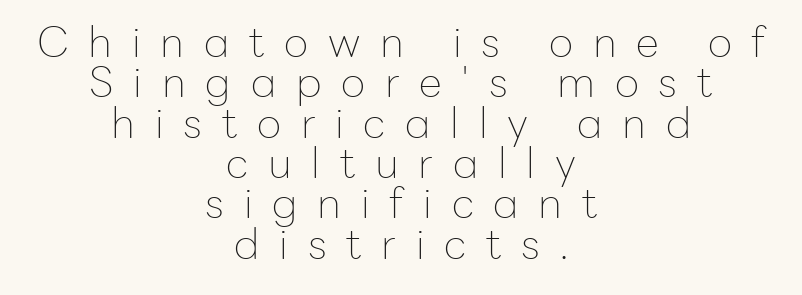
Q: Is the text bold? A: No.
Q: Is the text italic (slanted)? A: No, it is upright.
Q: Is the typeface a serif or a sans-serif typeface? A: Sans-serif.
Q: Is the text underlined? A: No.
Q: How is the paragraph aligned? A: Centered.
Q: Is the spacing between letters normal or unusually wide? A: Unusually wide.
Q: Is the spacing between lines tight, normal or loose? A: Tight.
Q: Width (condensed, normal, or wide)? A: Normal.
Q: Stroke contrast? A: Low.
Q: x-height? A: Medium.
Q: Monospaced? A: No.
